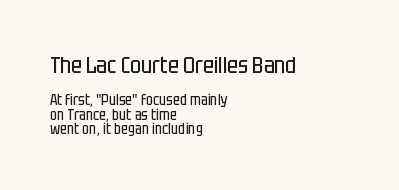
Q: Is the text bold? A: No.
Q: Is the text italic (slanted)? A: No, it is upright.
Q: Is the text underlined? A: No.
Q: How is the paragraph aligned? A: Left-aligned.
Q: Is the spacing between letters normal or unusually wide? A: Normal.
Q: Is the spacing between lines tight, normal or loose? A: Tight.
Q: Which block of text is set in a larger size, the first (top) or the second (bottom)? A: The first (top) one.
